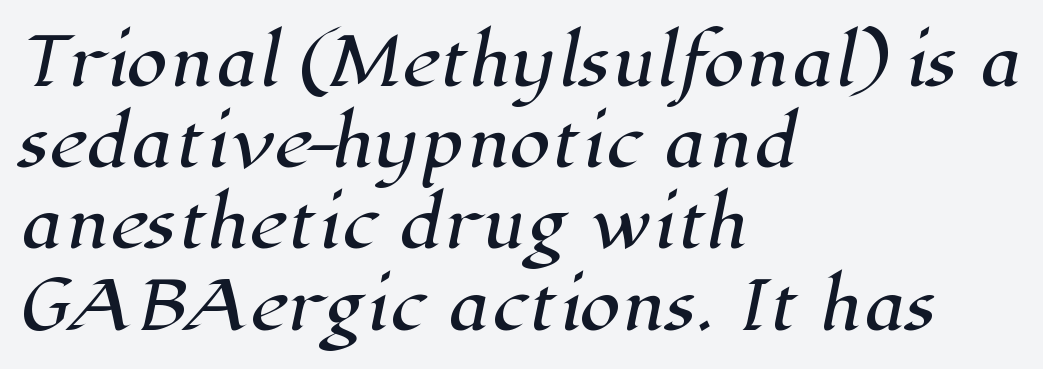
Q: Is the typeface a serif or a sans-serif typeface? A: Serif.
Q: Is the text underlined? A: No.
Q: How is the paragraph aligned? A: Left-aligned.
Q: Is the spacing between letters normal or unusually wide? A: Normal.
Q: Width (condensed, normal, or wide)? A: Normal.
Q: Stroke contrast? A: High.
Q: x-height? A: Medium.
Q: Monospaced? A: No.
